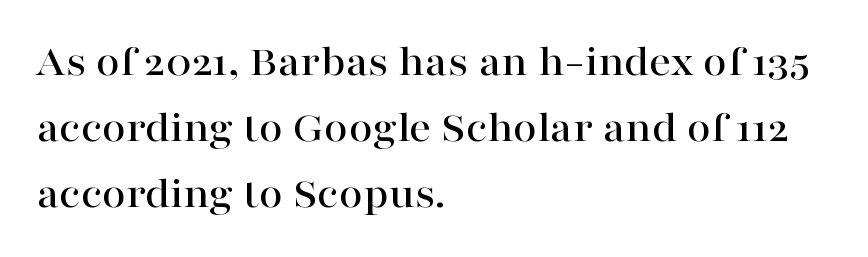
{"serif": "yes", "italic": "no", "width": "wide", "stroke_contrast": "high", "x_height": "medium", "monospaced": "no", "underline": "no", "align": "left", "line_spacing": "normal", "line_spacing_ratio": 1.53, "letter_spacing": "normal", "letter_spacing_em": 0.0, "glyph_px": 43}
